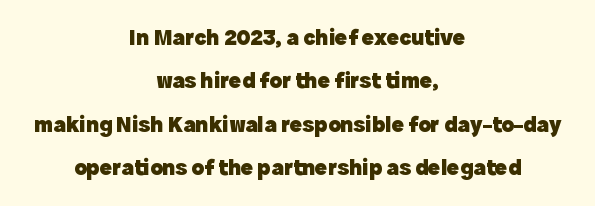
{"italic": "no", "bold": "yes", "underline": "no", "align": "center", "line_spacing_ratio": 1.89, "letter_spacing": "normal", "letter_spacing_em": 0.0, "glyph_px": 23}
